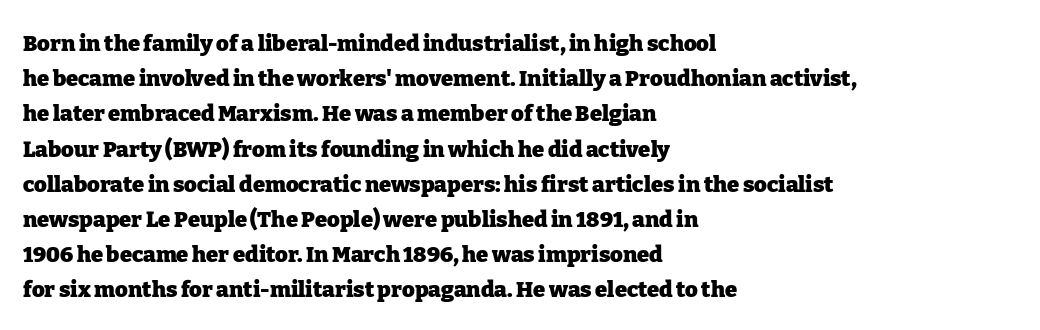
{"italic": "no", "bold": "yes", "underline": "no", "align": "left", "line_spacing": "normal", "line_spacing_ratio": 1.6, "letter_spacing": "normal", "letter_spacing_em": 0.0, "glyph_px": 22}
